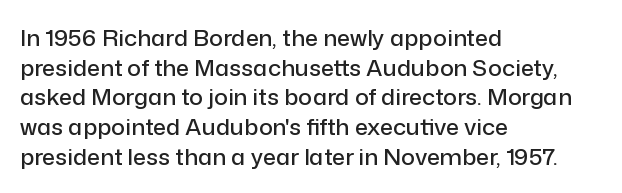
Q: Is the text italic (slanted)? A: No, it is upright.
Q: Is the text underlined? A: No.
Q: How is the paragraph aligned? A: Left-aligned.
Q: Is the spacing between letters normal or unusually wide? A: Normal.
Q: Is the spacing between lines tight, normal or loose? A: Normal.
